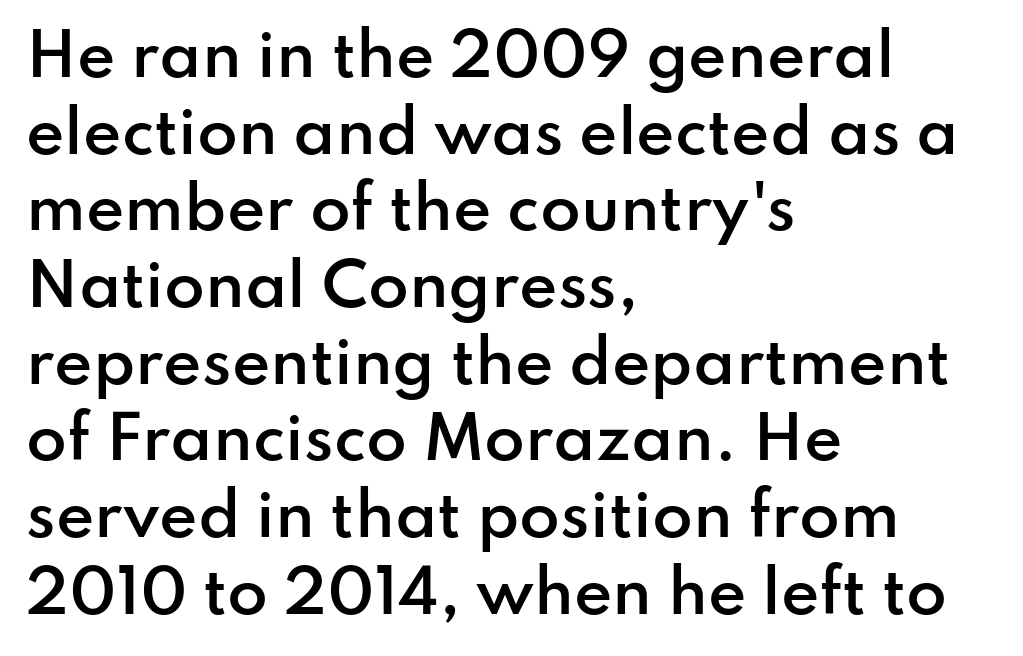
The image shows 59 px semibold sans-serif type, upright; set left-aligned, normal line spacing (1.3x), normal letter spacing, not underlined; low stroke contrast and a small x-height.
